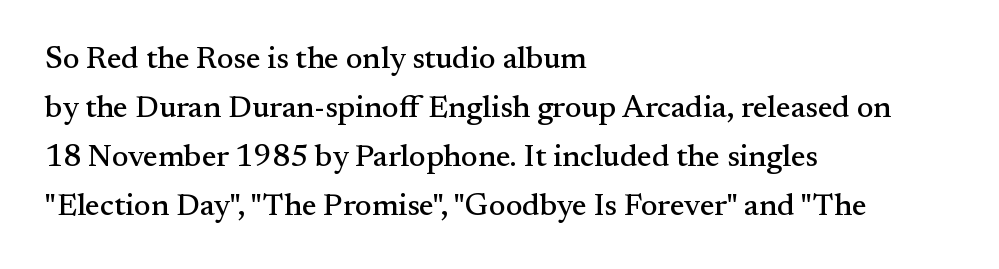
The image shows 31 px serif type, upright; set left-aligned, normal line spacing (1.58x), normal letter spacing, not underlined; medium stroke contrast and a small x-height.
